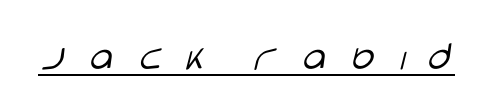
{"serif": "no", "bold": "no", "weight": "light", "width": "wide", "stroke_contrast": "low", "x_height": "large", "monospaced": "no", "underline": "yes", "letter_spacing": "wide", "letter_spacing_em": 0.45, "glyph_px": 42}
